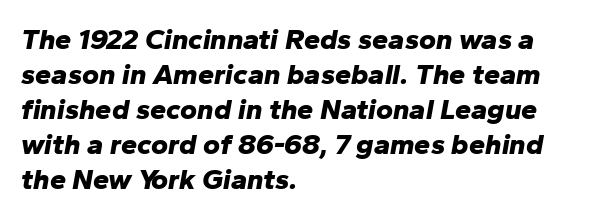
The image shows 29 px bold type, italic (leaning right); set left-aligned, line spacing 1.21x, normal letter spacing, not underlined; low stroke contrast and a medium x-height.
